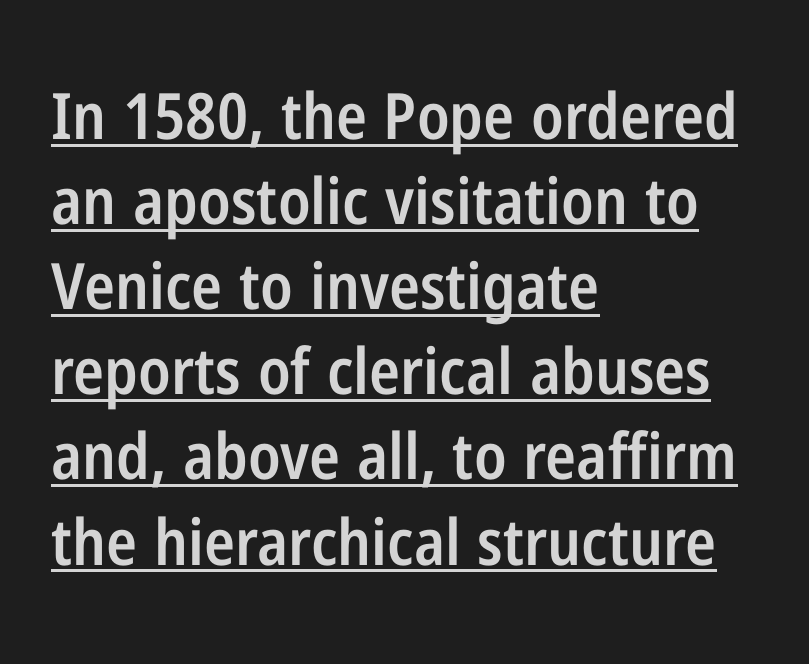
{"serif": "no", "italic": "no", "bold": "semi", "weight": "semibold", "width": "condensed", "stroke_contrast": "low", "x_height": "medium", "monospaced": "no", "underline": "yes", "align": "left", "line_spacing": "normal", "line_spacing_ratio": 1.33, "letter_spacing": "normal", "letter_spacing_em": 0.0, "glyph_px": 64}
